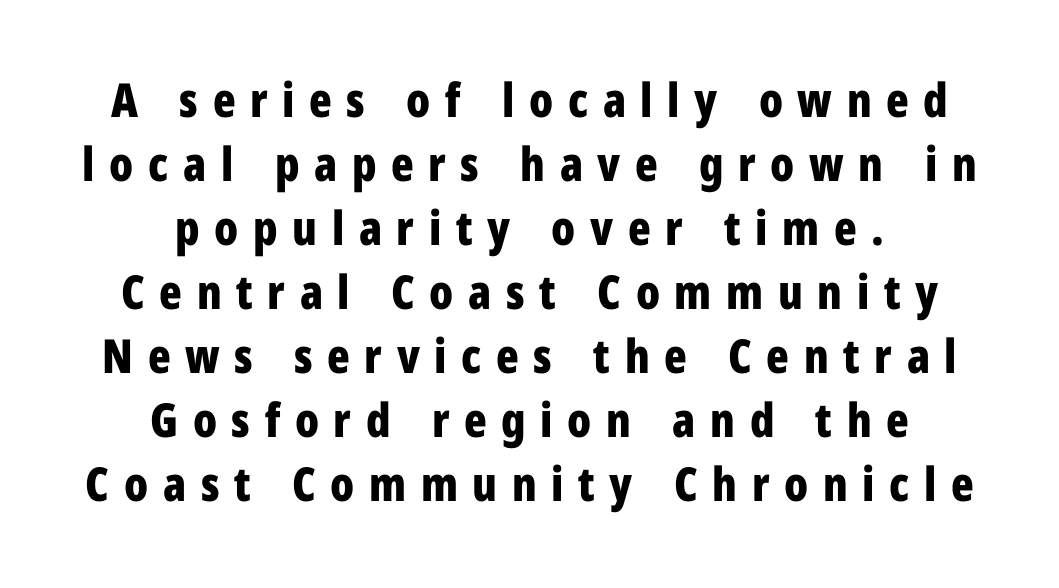
The block of text has a typical density, with ordinary space between rows. The designer went with a sans here, leaving each stem footless. The passage shown has open, widely tracked lettering throughout. Has an underline been added? It has not. Do the letters lean? They stand straight.
